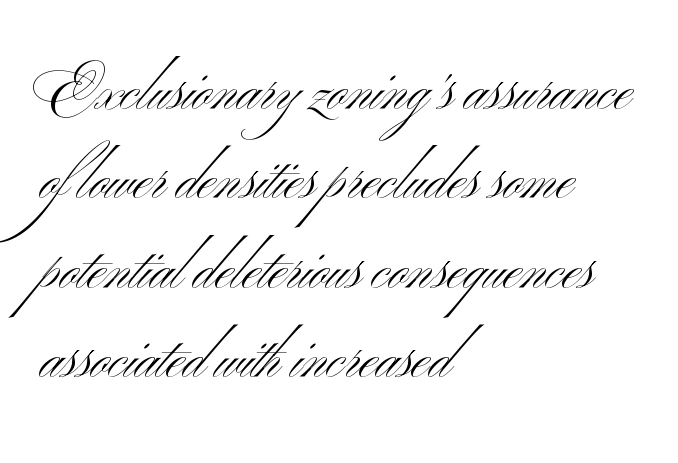
Line spacing here is normal. Weight: in the light-to-regular range. Descender tails drop into unmarked territory. Serif or sans? Sans — the stroke terminals are bare.
